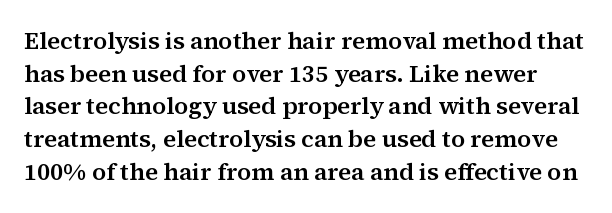
Q: Is the text italic (slanted)? A: No, it is upright.
Q: Is the text underlined? A: No.
Q: Is the spacing between letters normal or unusually wide? A: Normal.
Q: Is the spacing between lines tight, normal or loose? A: Normal.
